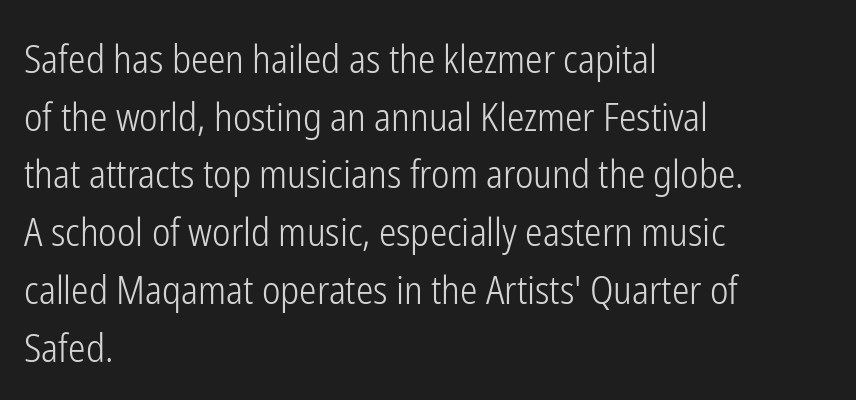
The image shows 39 px light, condensed sans-serif type, upright; set left-aligned, normal line spacing (1.48x), normal letter spacing, not underlined; low stroke contrast and a medium x-height.
